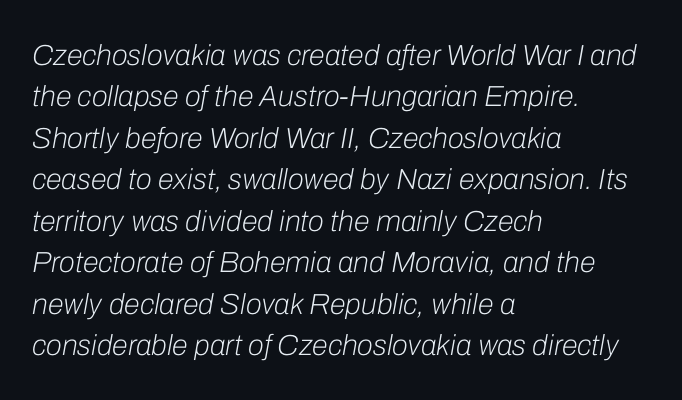
{"italic": "yes", "lean": "right", "slant_degrees": 10, "bold": "no", "weight": "light", "width": "normal", "stroke_contrast": "low", "x_height": "medium", "monospaced": "no", "underline": "no", "align": "left", "line_spacing": "normal", "line_spacing_ratio": 1.43, "letter_spacing": "normal", "letter_spacing_em": 0.0, "glyph_px": 29}
